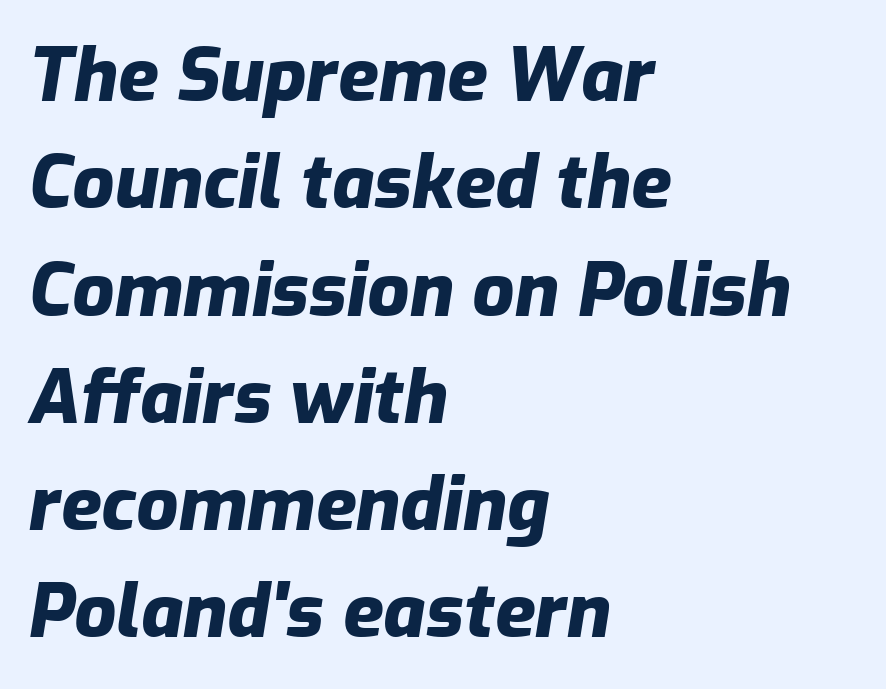
The rendering uses natural spacing where letterforms have individual widths. Unmarked baselines from the first word to the last. Does the weight exceed regular? Yes, all the way to bold. The block of text has a typical density, with ordinary space between rows. The lines are quadded left.
